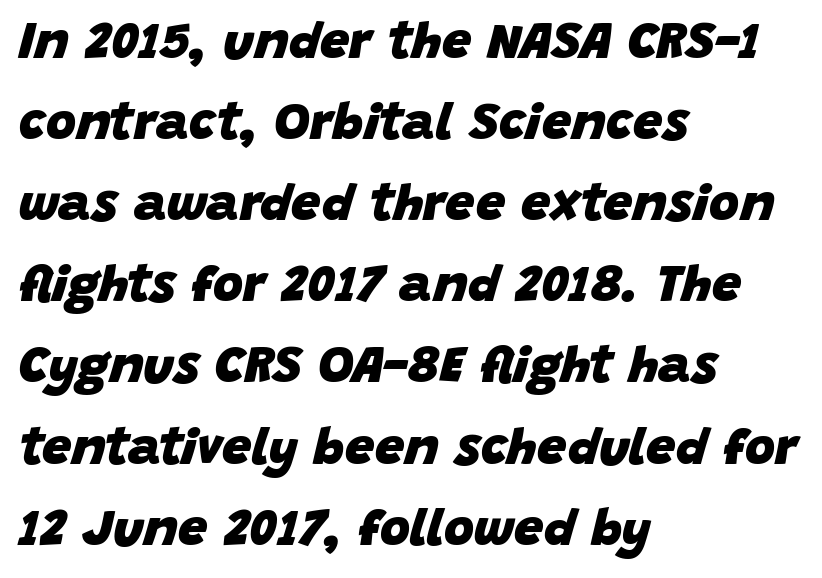
Q: Is the text bold? A: Yes.
Q: Is the text italic (slanted)? A: Yes, it leans right by about 15 degrees.
Q: Is the text underlined? A: No.
Q: How is the paragraph aligned? A: Left-aligned.
Q: Is the spacing between letters normal or unusually wide? A: Normal.
Q: Is the spacing between lines tight, normal or loose? A: Normal.
Q: Width (condensed, normal, or wide)? A: Normal.
Q: Stroke contrast? A: Low.
Q: x-height? A: Large.
Q: Monospaced? A: No.
